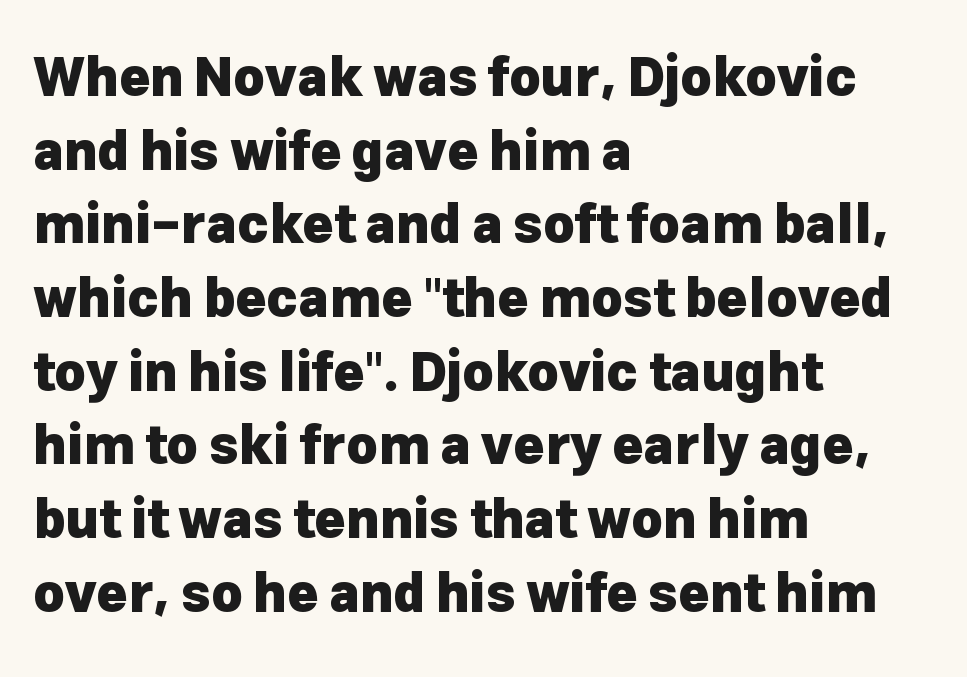
The image shows 53 px heavy sans-serif type, upright; set left-aligned, normal line spacing (1.39x), normal letter spacing, not underlined; low stroke contrast and a medium x-height.
